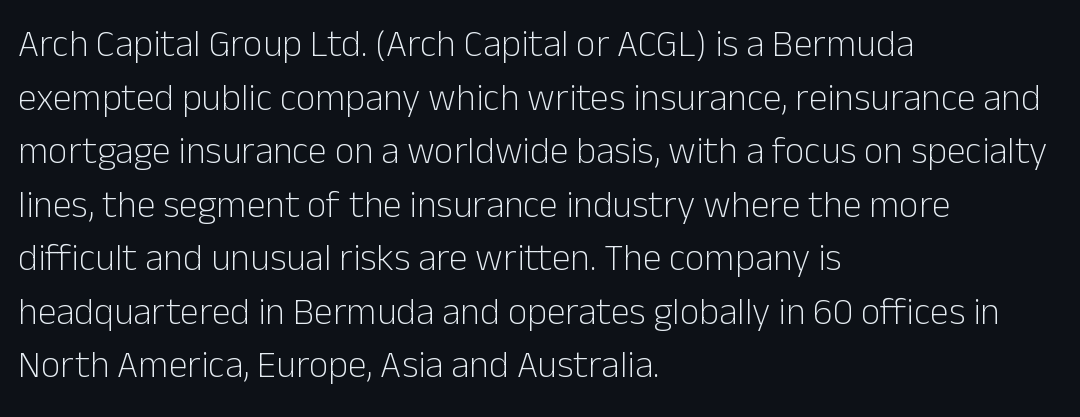
The image shows 38 px light sans-serif type, upright; set left-aligned, normal line spacing (1.41x), normal letter spacing, not underlined; low stroke contrast and a medium x-height.
